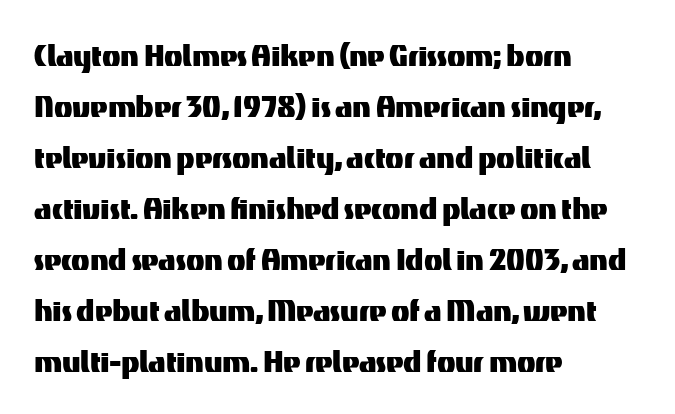
The image shows 38 px sans-serif type, upright; set left-aligned, normal line spacing (1.34x), normal letter spacing, not underlined; medium stroke contrast and a medium x-height.
